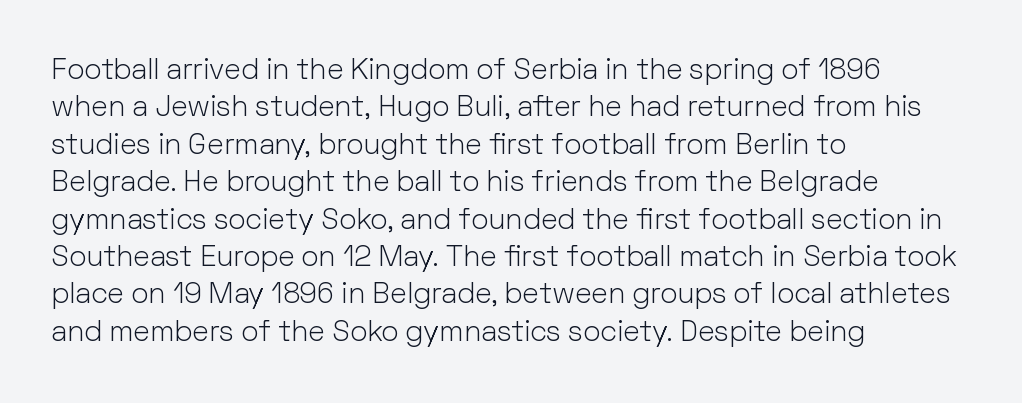
{"serif": "no", "italic": "no", "bold": "no", "weight": "light", "width": "normal", "stroke_contrast": "low", "x_height": "medium", "monospaced": "no", "underline": "no", "align": "left", "line_spacing": "normal", "line_spacing_ratio": 1.29, "letter_spacing": "normal", "letter_spacing_em": 0.0, "glyph_px": 29}
